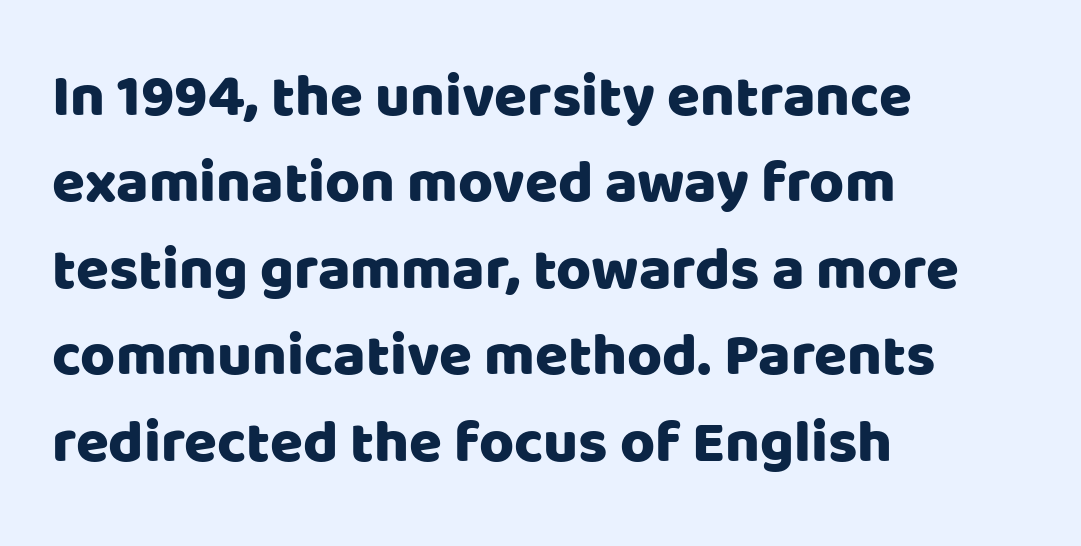
Underlining? Definitely not there. Upright lettering throughout. Are there feet on the stems? There aren't — it's a sans. The vertical gap from one line to the next is medium. Do the characters align in a grid? No, the font is proportional. Letter spacing: default.
